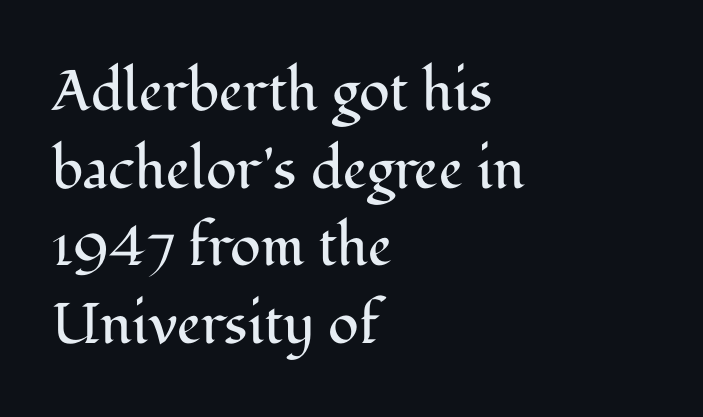
Q: Is the text bold? A: No.
Q: Is the text italic (slanted)? A: No, it is upright.
Q: Is the typeface a serif or a sans-serif typeface? A: Serif.
Q: Is the text underlined? A: No.
Q: How is the paragraph aligned? A: Left-aligned.
Q: Is the spacing between letters normal or unusually wide? A: Normal.
Q: Is the spacing between lines tight, normal or loose? A: Normal.
Q: Width (condensed, normal, or wide)? A: Normal.
Q: Stroke contrast? A: Medium.
Q: x-height? A: Medium.
Q: Monospaced? A: No.
